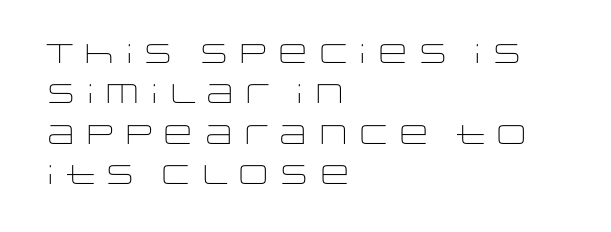
The passage shown stacks its lines at a standard gap. Students, note that the glyphs here touch the page at normal intervals. This reads as an unemphasized weight, regular at the heaviest. Typeset ragged right — the left edge is the straight one. No italicization has been applied; the sample stays upright.
